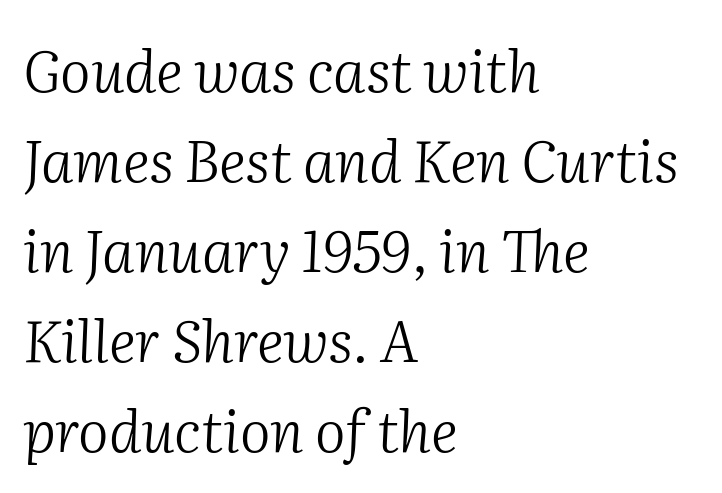
{"serif": "yes", "italic": "yes", "lean": "right", "slant_degrees": 2, "bold": "no", "weight": "light", "width": "normal", "stroke_contrast": "medium", "x_height": "medium", "monospaced": "no", "underline": "no", "align": "left", "line_spacing": "normal", "line_spacing_ratio": 1.55, "letter_spacing": "normal", "letter_spacing_em": 0.0, "glyph_px": 58}
